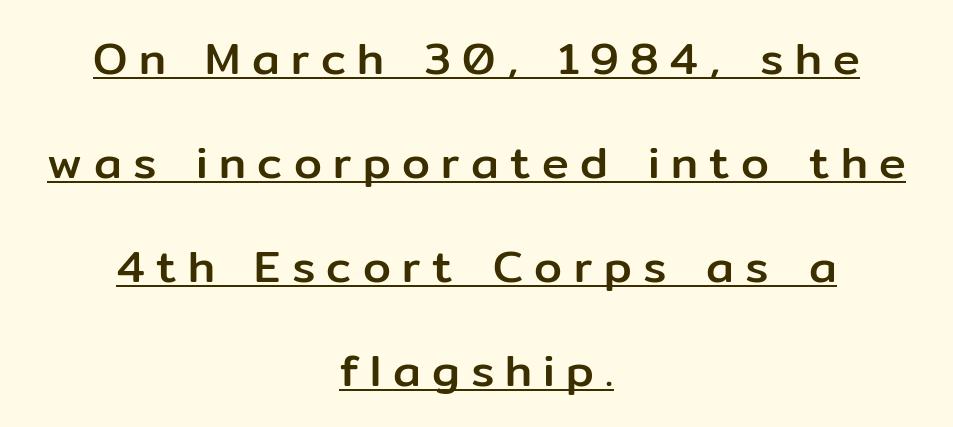
Students, observe: this is what heavily led, spacious text looks like. Unlike italic type, these characters show no tilt at all. These lines are centered, leaving both edges ragged. Is this a sans? Yes — the strokes have no serifs. Note the varied advance widths — an 'i' is clearly narrower than an 'm'.
